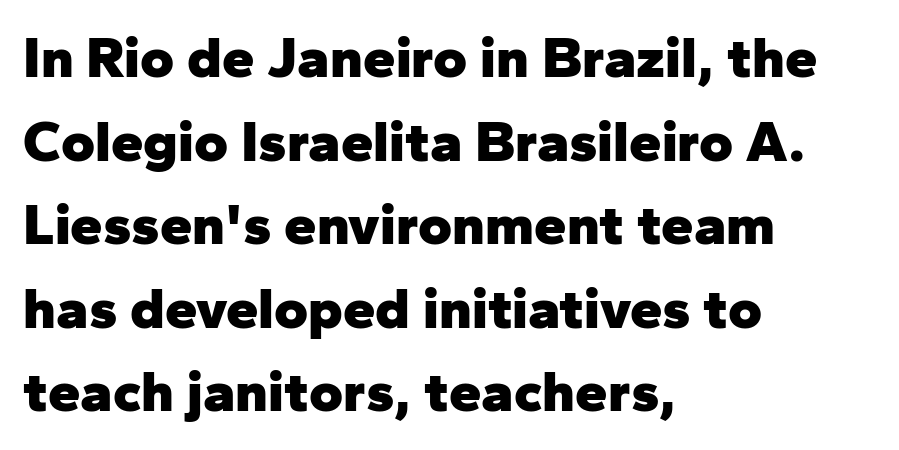
{"serif": "no", "italic": "no", "bold": "yes", "weight": "heavy", "width": "normal", "stroke_contrast": "low", "x_height": "medium", "monospaced": "no", "underline": "no", "align": "left", "line_spacing": "normal", "line_spacing_ratio": 1.44, "letter_spacing": "normal", "letter_spacing_em": 0.0, "glyph_px": 58}
